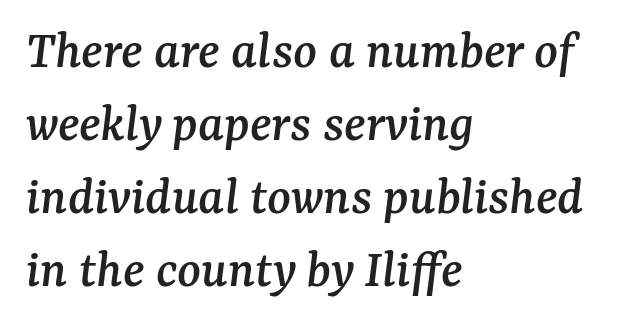
{"serif": "yes", "italic": "yes", "lean": "right", "slant_degrees": 7, "width": "normal", "stroke_contrast": "medium", "x_height": "medium", "monospaced": "no", "underline": "no", "align": "left", "line_spacing": "normal", "line_spacing_ratio": 1.33, "letter_spacing": "normal", "letter_spacing_em": 0.0, "glyph_px": 55}
